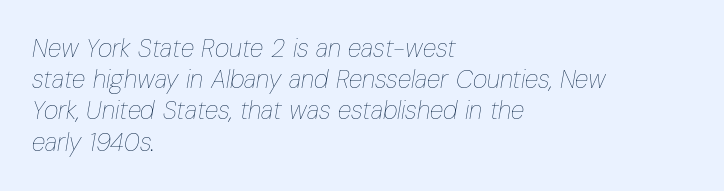
The image shows 25 px text type, italic (leaning right); set left-aligned, normal line spacing (1.25x), normal letter spacing, not underlined.
